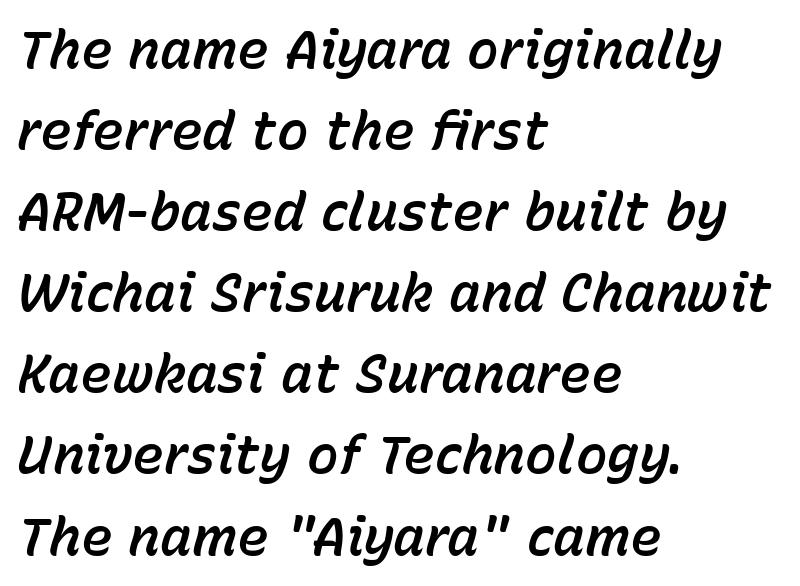
Q: Is the text italic (slanted)? A: Yes, it leans right by about 15 degrees.
Q: Is the text underlined? A: No.
Q: How is the paragraph aligned? A: Left-aligned.
Q: Is the spacing between letters normal or unusually wide? A: Normal.
Q: Is the spacing between lines tight, normal or loose? A: Normal.
Q: Width (condensed, normal, or wide)? A: Normal.
Q: Stroke contrast? A: Low.
Q: x-height? A: Medium.
Q: Monospaced? A: No.
